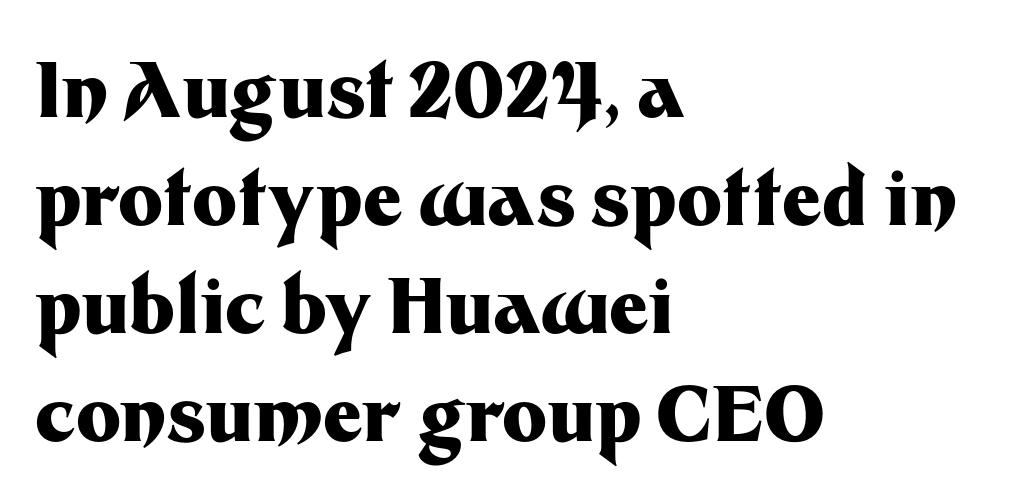
The image shows 76 px heavy sans-serif type, upright; set left-aligned, normal line spacing (1.42x), normal letter spacing, not underlined; medium stroke contrast and a medium x-height.
